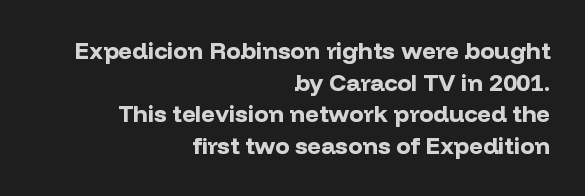
Q: Is the text bold? A: Yes.
Q: Is the text italic (slanted)? A: No, it is upright.
Q: Is the text underlined? A: No.
Q: How is the paragraph aligned? A: Right-aligned.
Q: Is the spacing between letters normal or unusually wide? A: Normal.
Q: Is the spacing between lines tight, normal or loose? A: Normal.
